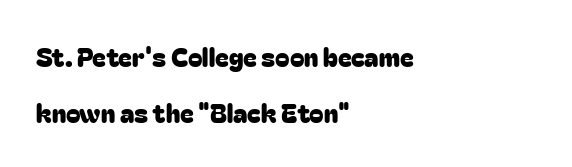
The image shows 26 px text type, upright; set left-aligned, loose line spacing (2.14x), normal letter spacing, not underlined.
